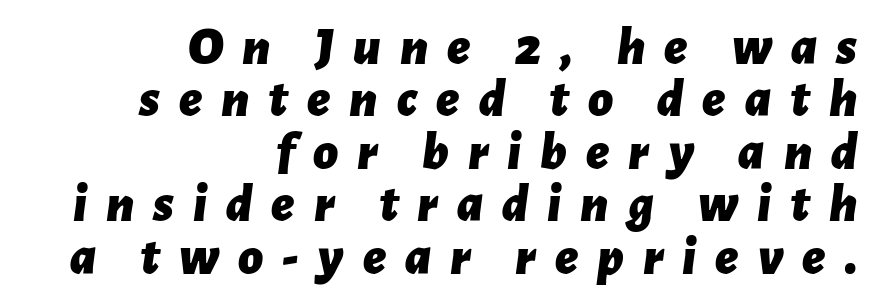
Quick note: interline space is minimal. Right-aligned paragraph, ragged on the left. Emphasis by weight is at full strength: bold. This sample has the flowing, uneven cadence of proportional lettering.
